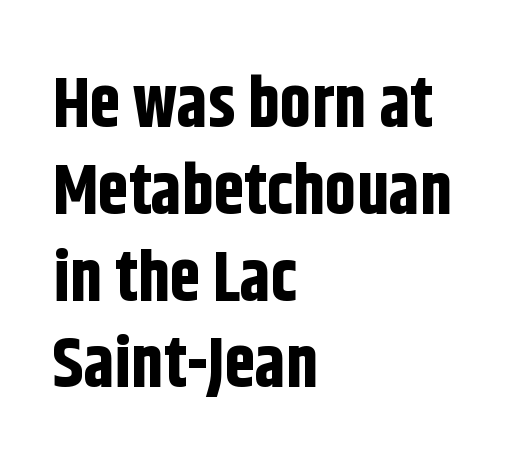
Is the block centered? No — it sits flush against the left margin. Think of a printed novel: that variable character pitch is what you see here. Pretty heavy lettering here — definitely bold. Posture: straight, roman, zero tilt. Typographically, this falls in the sans-serif category.
